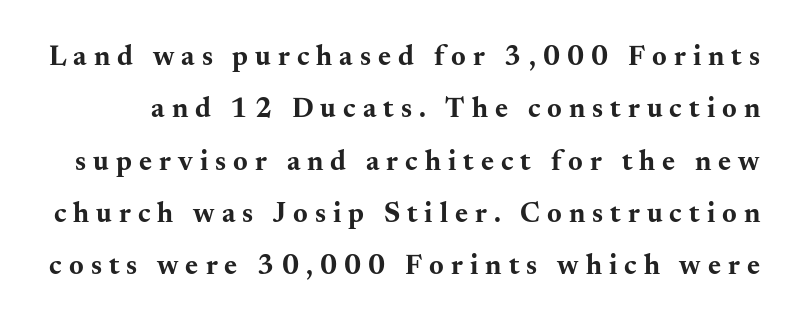
{"serif": "yes", "italic": "no", "bold": "yes", "weight": "bold", "width": "wide", "stroke_contrast": "medium", "x_height": "small", "monospaced": "no", "underline": "no", "line_spacing_ratio": 1.87, "letter_spacing": "wide", "letter_spacing_em": 0.25, "glyph_px": 28}
